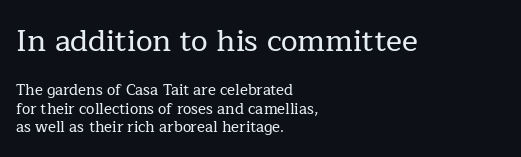
Which chunk is bigger? The first one — the top block dwarfs the bottom. A serif font was chosen for this passage. A clean baseline with only descenders dipping below it. Casual observation: everything's shoved over to the left.
